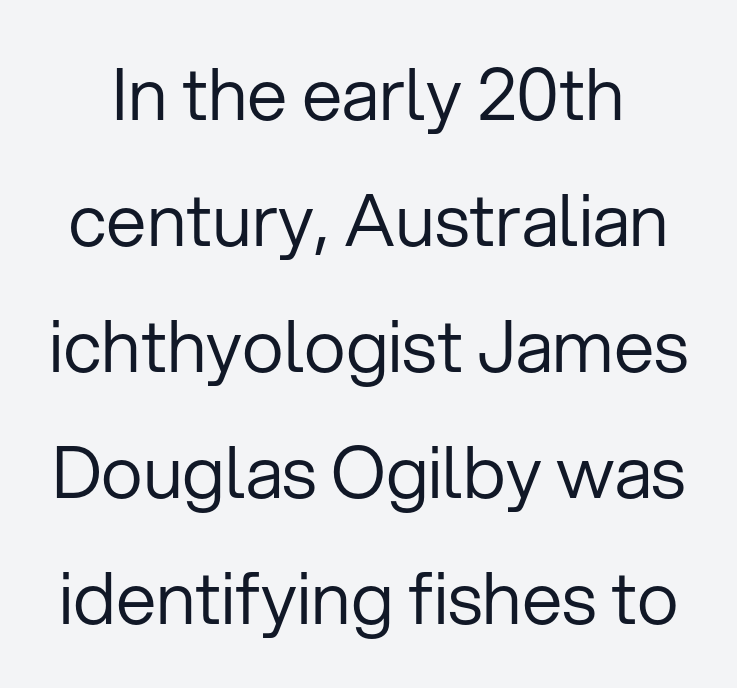
No chunkiness to these letters — they're not bold. Plain, unruled lines of type. Grotesque or geometric, the face here clearly has no serifs. The letters stand straight up with perfectly vertical stems.
